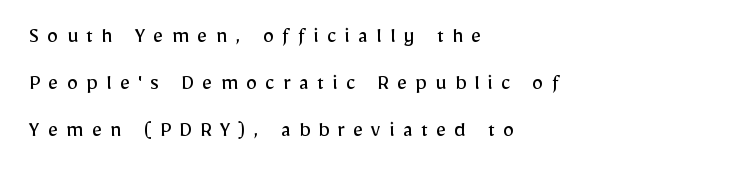
{"italic": "no", "bold": "no", "underline": "no", "align": "left", "line_spacing": "loose", "line_spacing_ratio": 2.05, "letter_spacing": "wide", "letter_spacing_em": 0.35, "glyph_px": 23}
